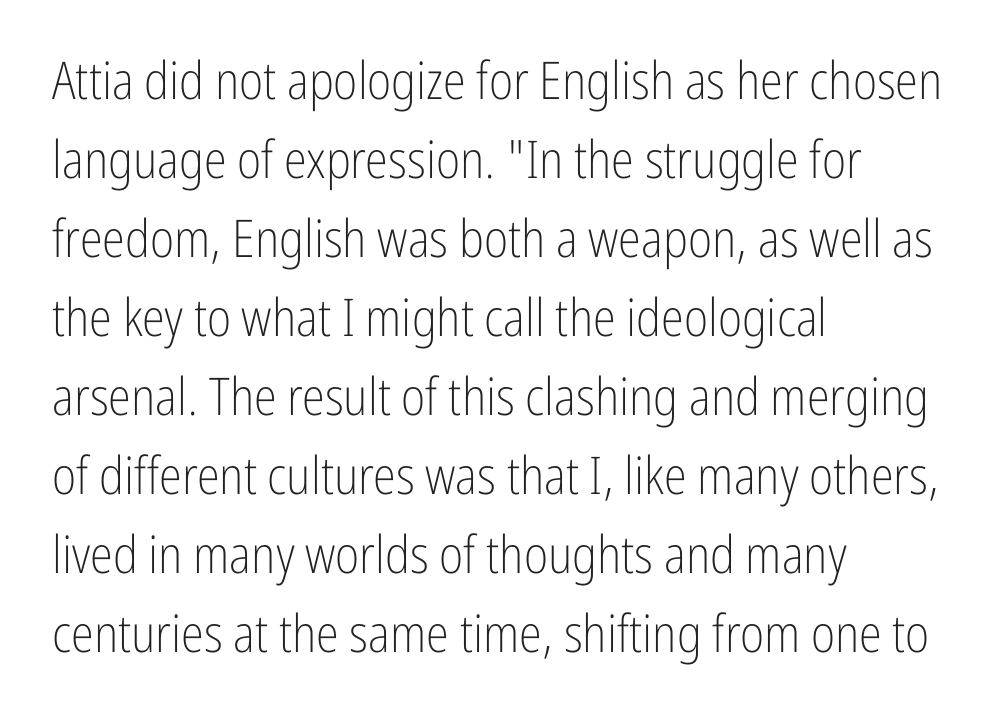
Q: Is the text bold? A: No.
Q: Is the text italic (slanted)? A: No, it is upright.
Q: Is the typeface a serif or a sans-serif typeface? A: Sans-serif.
Q: Is the text underlined? A: No.
Q: How is the paragraph aligned? A: Left-aligned.
Q: Is the spacing between letters normal or unusually wide? A: Normal.
Q: Is the spacing between lines tight, normal or loose? A: Normal.
Q: Width (condensed, normal, or wide)? A: Condensed.
Q: Stroke contrast? A: Low.
Q: x-height? A: Medium.
Q: Monospaced? A: No.
